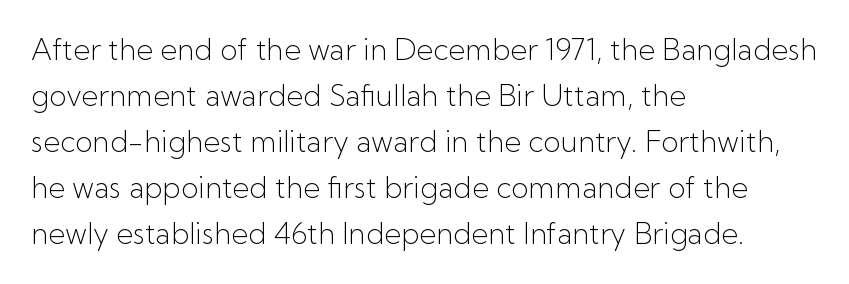
{"serif": "no", "italic": "no", "bold": "no", "weight": "light", "width": "normal", "stroke_contrast": "low", "x_height": "medium", "monospaced": "no", "underline": "no", "align": "left", "line_spacing": "normal", "line_spacing_ratio": 1.59, "letter_spacing": "normal", "letter_spacing_em": 0.0, "glyph_px": 29}
